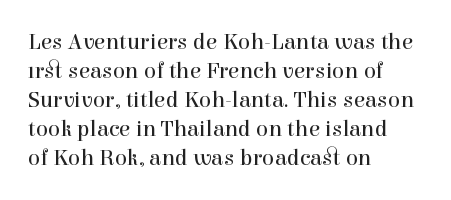
Q: Is the text bold? A: No.
Q: Is the text italic (slanted)? A: No, it is upright.
Q: Is the text underlined? A: No.
Q: How is the paragraph aligned? A: Left-aligned.
Q: Is the spacing between letters normal or unusually wide? A: Normal.
Q: Is the spacing between lines tight, normal or loose? A: Normal.
